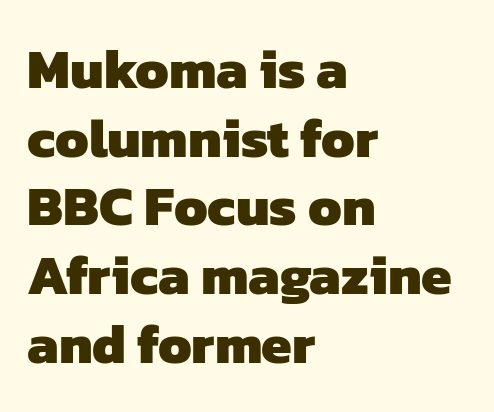
Interline gaps are of average width in this sample. The face used here is rendered with its standard letterfit. What weight is shown? A full bold with thick strokes. The space directly below the letters is spotless. The face used here is proportionally spaced, like ordinary book or web type.
